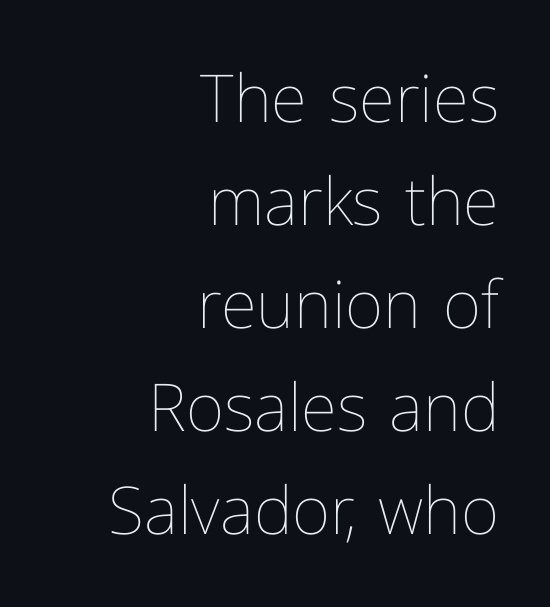
Q: Is the text bold? A: No.
Q: Is the text italic (slanted)? A: No, it is upright.
Q: Is the text underlined? A: No.
Q: How is the paragraph aligned? A: Right-aligned.
Q: Is the spacing between letters normal or unusually wide? A: Normal.
Q: Is the spacing between lines tight, normal or loose? A: Normal.
Q: Width (condensed, normal, or wide)? A: Normal.
Q: Stroke contrast? A: Low.
Q: x-height? A: Medium.
Q: Monospaced? A: No.
